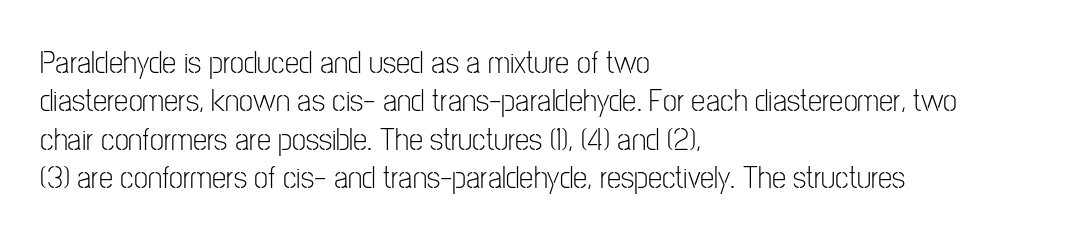
The image shows 32 px light, condensed sans-serif type, upright; set left-aligned, line spacing 1.2x, normal letter spacing, not underlined; low stroke contrast and a medium x-height.
